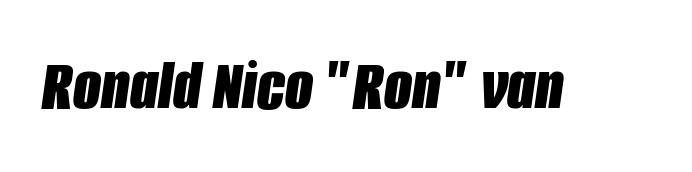
The image shows 73 px bold, condensed type, italic (leaning right); set normal letter spacing, not underlined; low stroke contrast and a large x-height.
